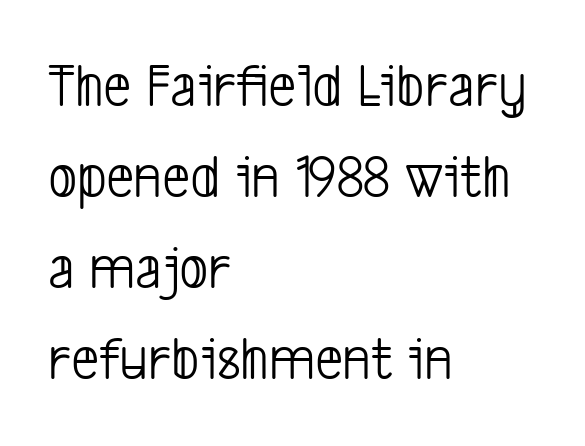
Vertical stems look standard width or narrower in stroke. Look at the bottom of the vertical strokes: they stop flat, with no serifs. Compared with typical paragraphs, the rows here are spaced about the same. Underlining? Definitely not there. No extra tracking has been applied to these lines. Think of a printed novel: that variable character pitch is what you see here.
